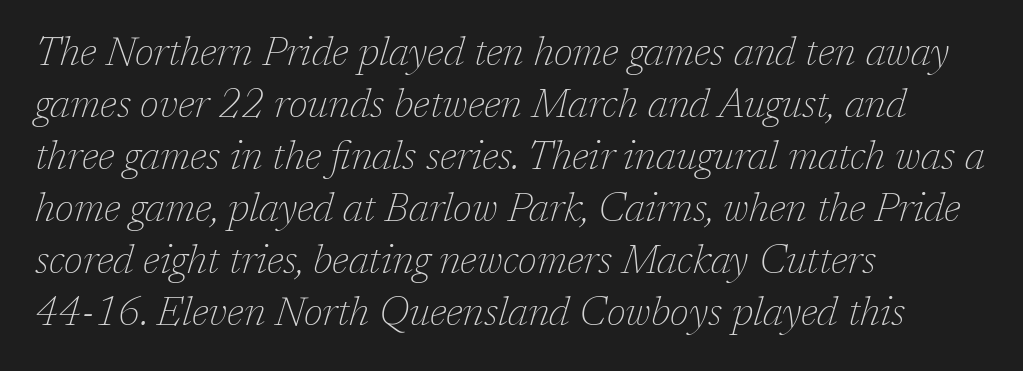
Q: Is the text bold? A: No.
Q: Is the text italic (slanted)? A: Yes, it leans right by about 17 degrees.
Q: Is the typeface a serif or a sans-serif typeface? A: Serif.
Q: Is the text underlined? A: No.
Q: How is the paragraph aligned? A: Left-aligned.
Q: Is the spacing between letters normal or unusually wide? A: Normal.
Q: Is the spacing between lines tight, normal or loose? A: Normal.
Q: Width (condensed, normal, or wide)? A: Normal.
Q: Stroke contrast? A: Low.
Q: x-height? A: Medium.
Q: Monospaced? A: No.
